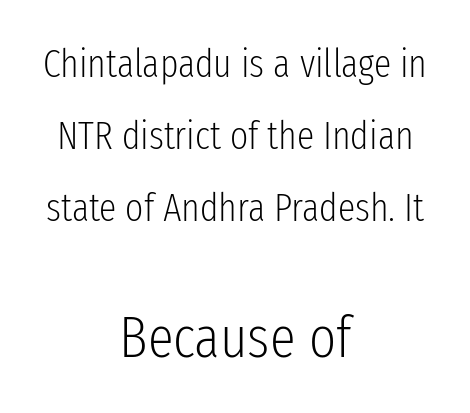
The image shows 58 px light, condensed sans-serif type, upright; set centered, line spacing 1.84x, normal letter spacing, not underlined; the second (bottom) block is 1.49x larger; low stroke contrast and a medium x-height.
